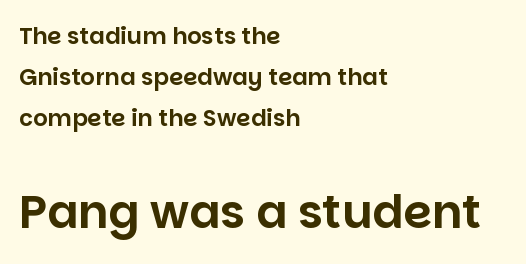
{"serif": "no", "italic": "no", "width": "normal", "stroke_contrast": "low", "x_height": "large", "monospaced": "no", "underline": "no", "align": "left", "line_spacing_ratio": 1.78, "letter_spacing": "normal", "letter_spacing_em": 0.0, "larger_block": "second", "size_ratio": 2.0, "glyph_px": 46}
